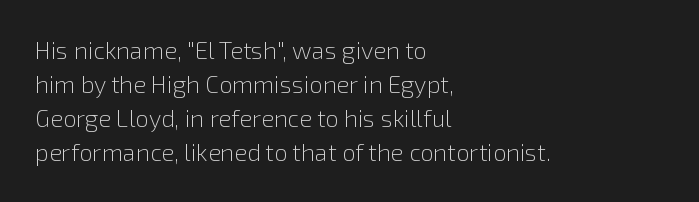
The image shows 24 px text type, upright; set left-aligned, normal line spacing (1.42x), normal letter spacing, not underlined.
